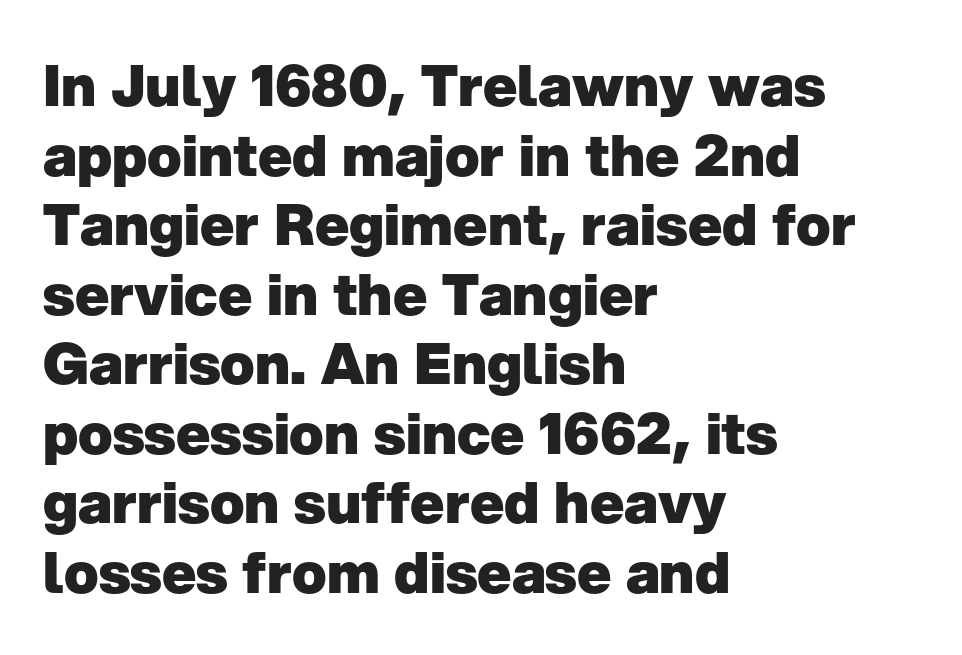
The image shows 57 px heavy sans-serif type, upright; set left-aligned, line spacing 1.22x, normal letter spacing, not underlined; low stroke contrast and a medium x-height.
